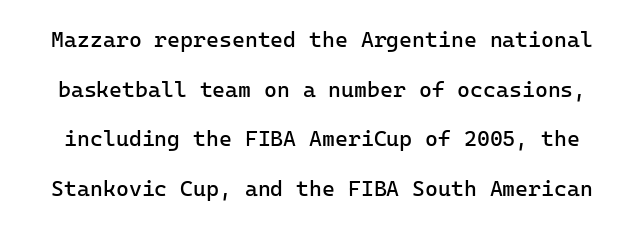
The image shows 22 px text type, upright; set loose line spacing (2.26x), normal letter spacing, not underlined.
